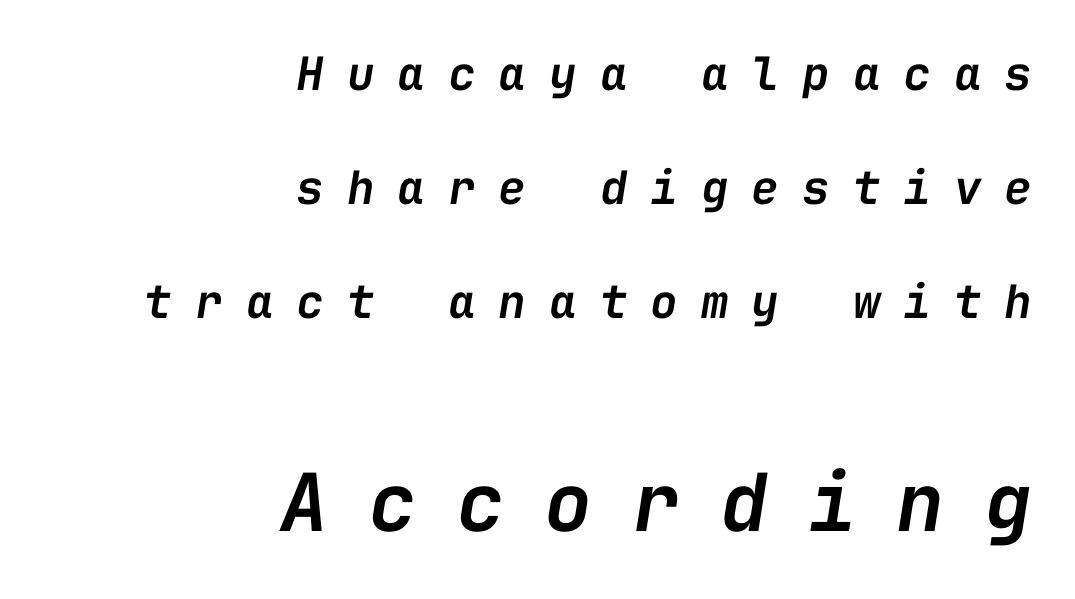
Compared with ordinary roman type, these characters are visibly tilted. No word sits above an underline. The lines are spread far apart with generous leading. Note: smaller setting up top, larger setting below. In terms of weight, the rendering is demibold, just under bold.
